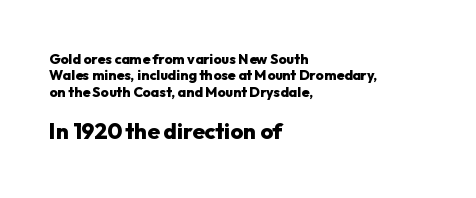
The image shows 22 px bold type, upright; set left-aligned, line spacing 1.17x, normal letter spacing, not underlined; the second (bottom) block is 1.57x larger.
